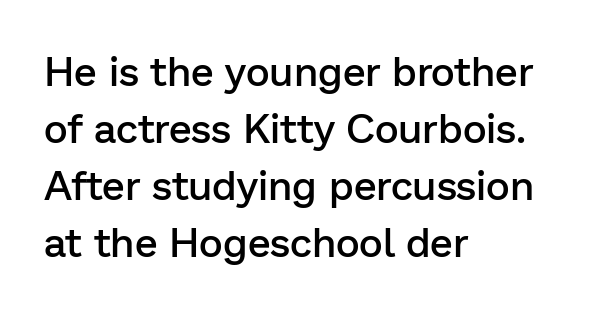
The image shows 41 px semibold sans-serif type, upright; set left-aligned, normal line spacing (1.39x), normal letter spacing, not underlined; low stroke contrast and a medium x-height.
